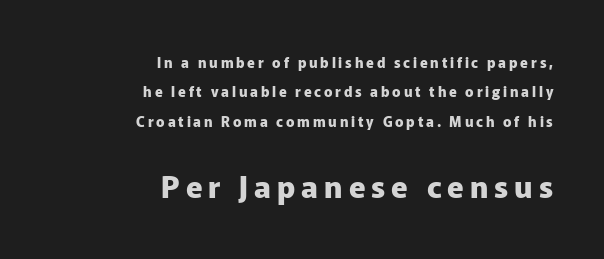
Q: Is the text bold? A: Yes.
Q: Is the text italic (slanted)? A: No, it is upright.
Q: Is the typeface a serif or a sans-serif typeface? A: Sans-serif.
Q: Is the text underlined? A: No.
Q: How is the paragraph aligned? A: Right-aligned.
Q: Is the spacing between letters normal or unusually wide? A: Unusually wide.
Q: Is the spacing between lines tight, normal or loose? A: Loose.
Q: Which block of text is set in a larger size, the first (top) or the second (bottom)? A: The second (bottom) one.
Q: Width (condensed, normal, or wide)? A: Normal.
Q: Stroke contrast? A: Low.
Q: x-height? A: Medium.
Q: Monospaced? A: No.
